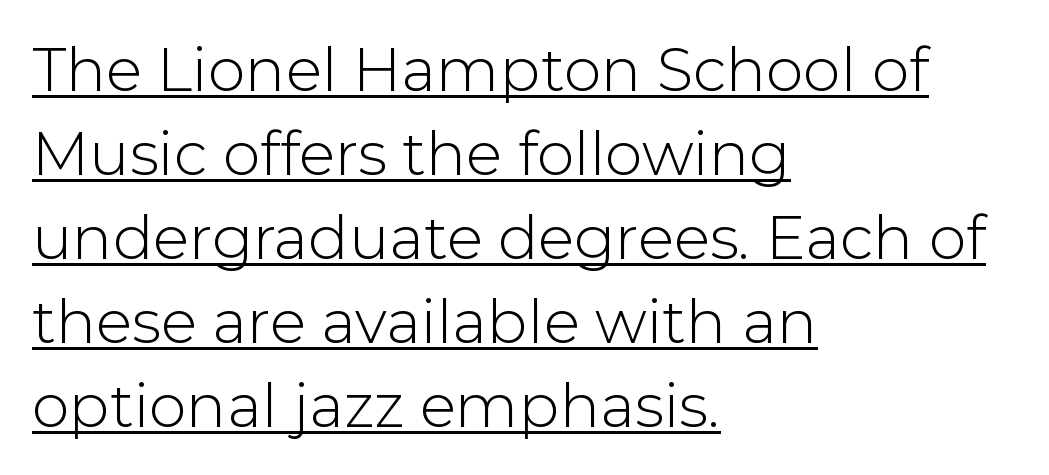
The image shows 60 px light sans-serif type, upright; set left-aligned, normal line spacing (1.4x), normal letter spacing, underlined; low stroke contrast and a medium x-height.
